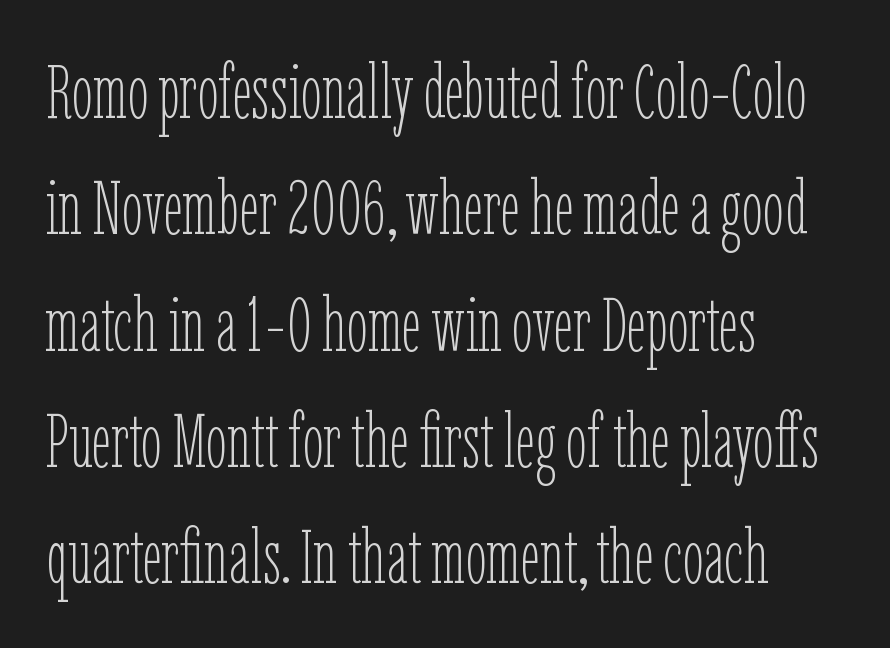
The image shows 76 px thin, condensed type, upright; set left-aligned, normal line spacing (1.53x), normal letter spacing, not underlined; low stroke contrast and a medium x-height.
